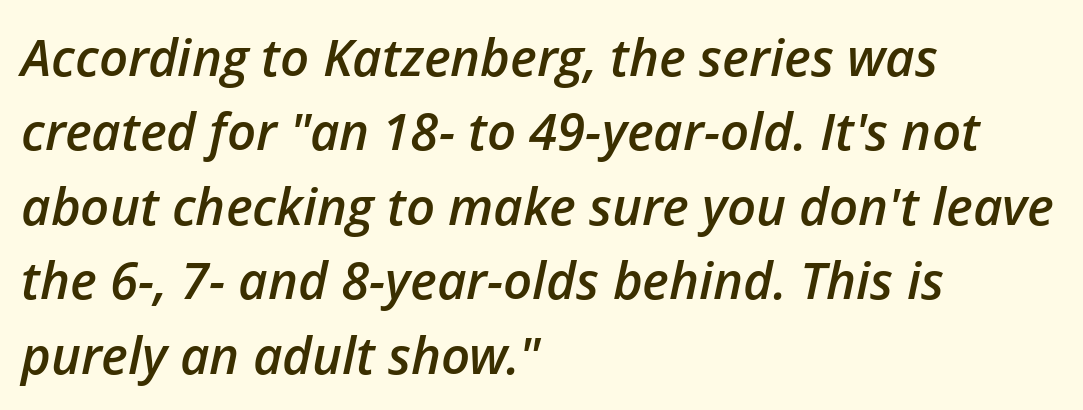
Is the type slanted? Yes — the strokes lean at a clear angle. Is this a fixed-width face? No — the glyphs have proportional, varying widths. Emphasis by weight is partial: semibold. Caption: multi-line text, flush left, ragged right. Here the glyphs are tracked normally, forming tight word shapes.
